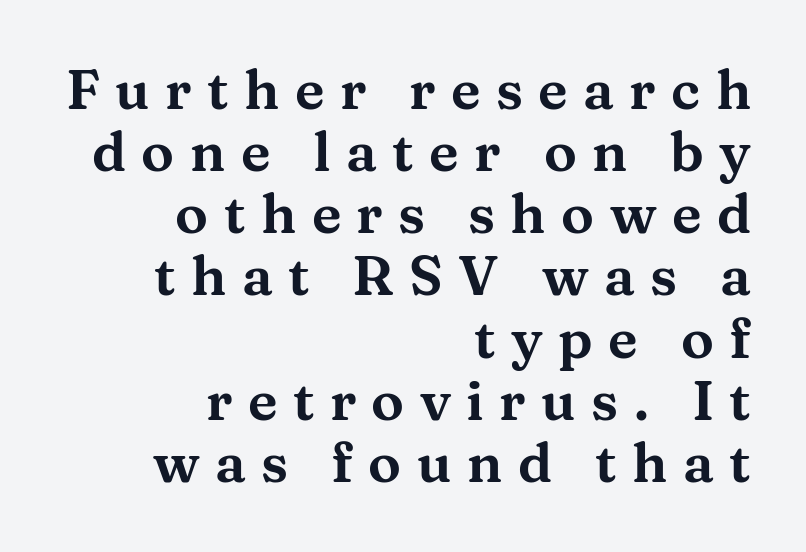
The image shows 55 px wide serif type, upright; set right-aligned, tight line spacing (1.13x), unusually wide letter spacing (+0.28 em), not underlined; medium stroke contrast and a medium x-height.
